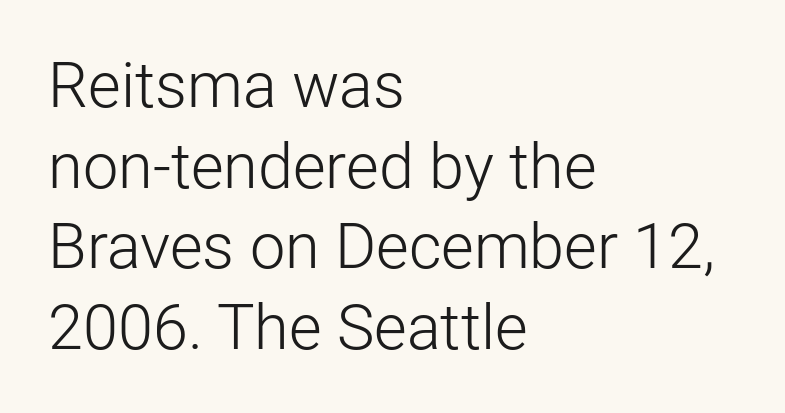
{"serif": "no", "italic": "no", "bold": "no", "weight": "light", "width": "normal", "stroke_contrast": "low", "x_height": "medium", "monospaced": "no", "underline": "no", "align": "left", "line_spacing": "normal", "line_spacing_ratio": 1.28, "letter_spacing": "normal", "letter_spacing_em": 0.0, "glyph_px": 63}
